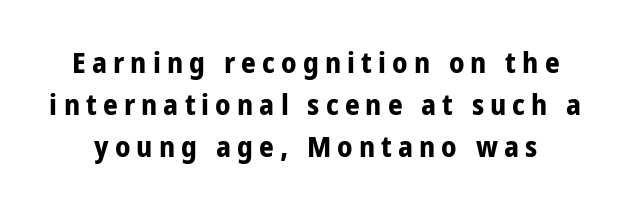
Q: Is the text bold? A: Yes.
Q: Is the text italic (slanted)? A: No, it is upright.
Q: Is the typeface a serif or a sans-serif typeface? A: Sans-serif.
Q: Is the text underlined? A: No.
Q: Is the spacing between letters normal or unusually wide? A: Unusually wide.
Q: Is the spacing between lines tight, normal or loose? A: Normal.
Q: Width (condensed, normal, or wide)? A: Normal.
Q: Stroke contrast? A: Low.
Q: x-height? A: Medium.
Q: Monospaced? A: No.
